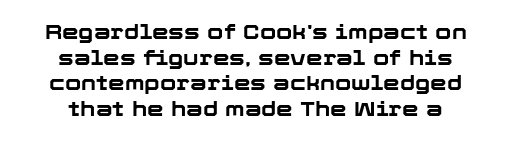
{"italic": "no", "bold": "yes", "underline": "no", "align": "center", "line_spacing_ratio": 1.22, "letter_spacing": "normal", "letter_spacing_em": 0.0, "glyph_px": 21}
